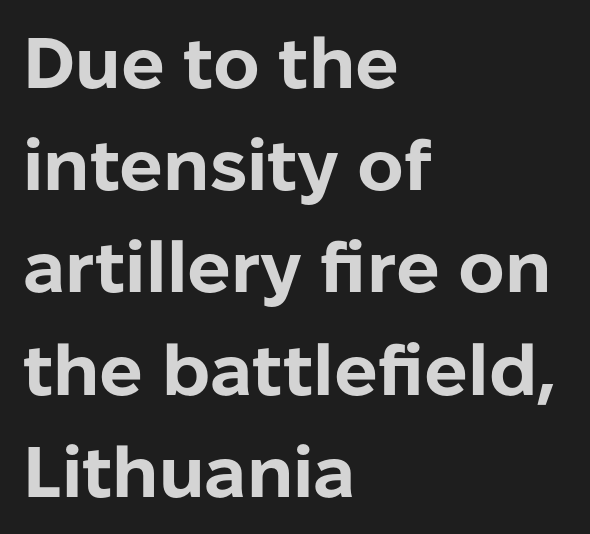
The image shows 72 px bold sans-serif type, upright; set left-aligned, normal line spacing (1.42x), normal letter spacing, not underlined; low stroke contrast and a medium x-height.
